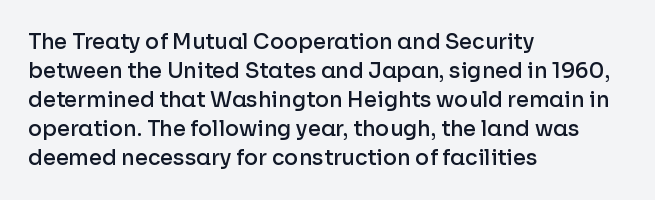
The image shows 21 px text type, upright; set left-aligned, normal line spacing (1.38x), normal letter spacing, not underlined.
